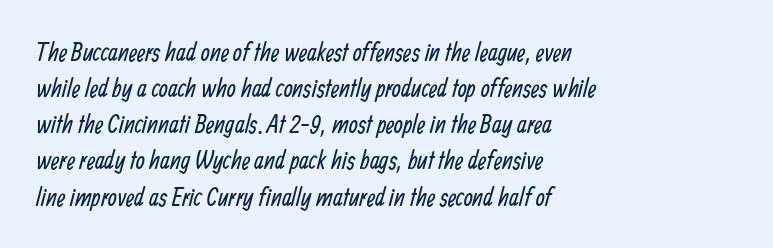
The image shows 26 px text type; set left-aligned, normal line spacing (1.39x), normal letter spacing, not underlined.
